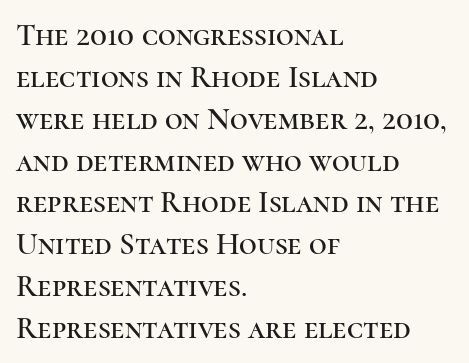
Check where the strokes stop: tiny serifs finish them off. The text block is weighted toward the left margin, trailing off unevenly rightward. Varying glyph widths throughout — classic text-font behaviour. If you drew a line through each stem, it would be perfectly vertical. Inter-character spacing is left at the font's built-in metrics. Quick note: interline space is typical.
